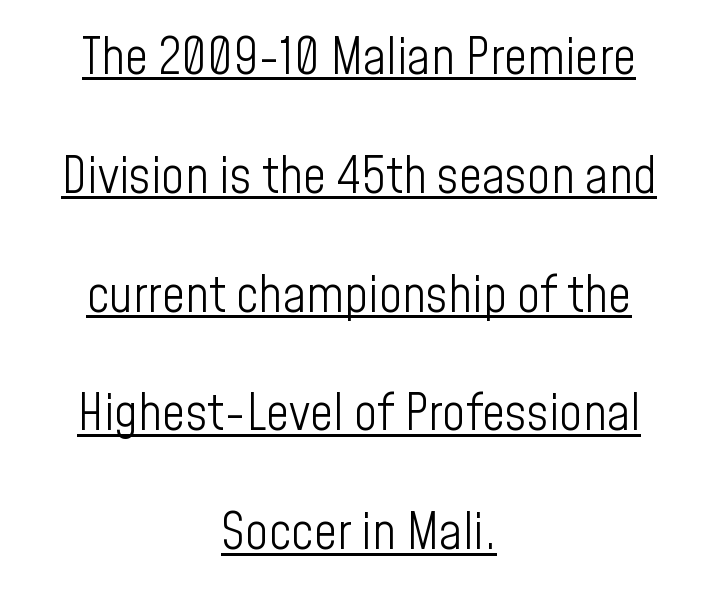
The image shows 51 px light, condensed sans-serif type, upright; set centered, loose line spacing (2.33x), normal letter spacing, underlined; low stroke contrast and a medium x-height.
